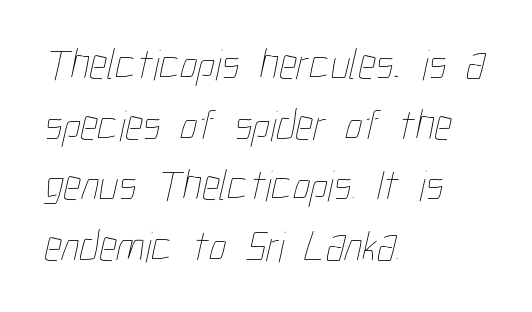
The image shows 44 px thin, condensed type; set left-aligned, normal line spacing (1.38x), normal letter spacing, not underlined; low stroke contrast and a medium x-height.
